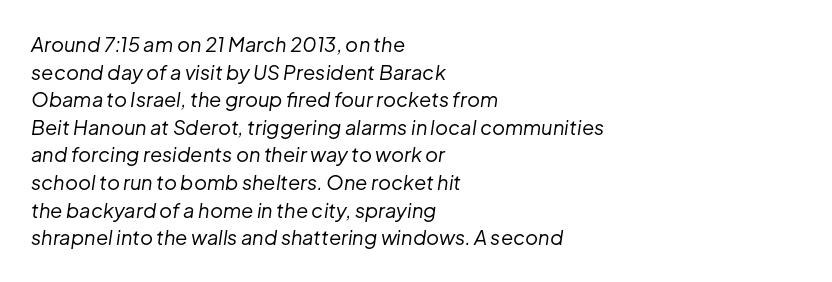
Q: Is the text bold? A: No.
Q: Is the text italic (slanted)? A: Yes, it leans right by about 8 degrees.
Q: Is the text underlined? A: No.
Q: How is the paragraph aligned? A: Left-aligned.
Q: Is the spacing between letters normal or unusually wide? A: Normal.
Q: Is the spacing between lines tight, normal or loose? A: Normal.
